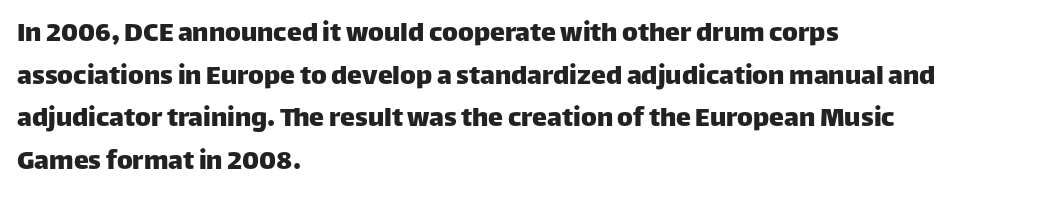
{"serif": "no", "italic": "no", "width": "normal", "stroke_contrast": "low", "x_height": "large", "monospaced": "no", "underline": "no", "align": "left", "line_spacing": "normal", "line_spacing_ratio": 1.42, "letter_spacing": "normal", "letter_spacing_em": 0.0, "glyph_px": 30}
